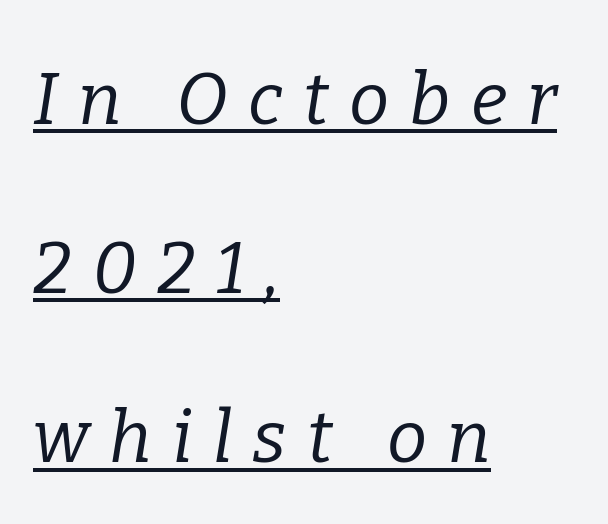
The image shows 72 px regular-weight serif type, italic (leaning right); set left-aligned, loose line spacing (2.35x), unusually wide letter spacing (+0.28 em), underlined; low stroke contrast and a medium x-height.
